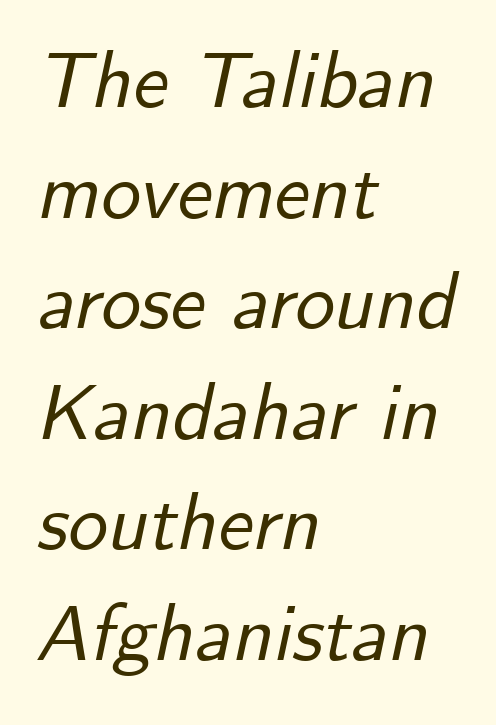
Standard letterfit; no display-style spreading of the glyphs. Regarding leading, the lines here are spaced in the standard way. Lines of text with bare space underneath. The passage shown is typed in a proportional face where columns would drift.
